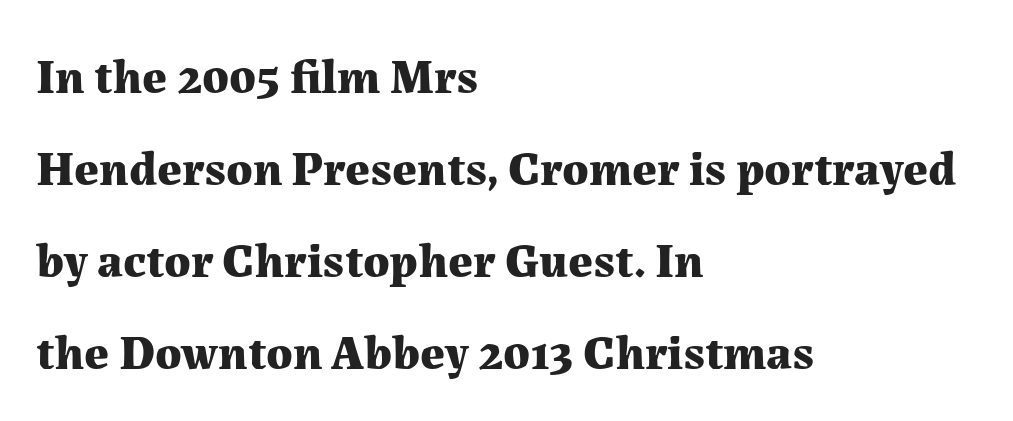
The foot of each line stays bare and open. Each glyph is drawn with heavy, bold strokes. Little horizontal feet cap the strokes, marking this as serif type. A typesetter would call this proportional, since set widths differ per character. The letters stand upright; this is a roman face.
